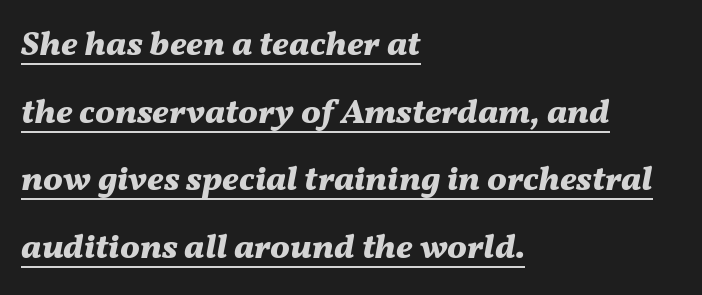
{"italic": "yes", "lean": "right", "slant_degrees": 11, "bold": "yes", "weight": "bold", "width": "normal", "stroke_contrast": "medium", "x_height": "medium", "monospaced": "no", "underline": "yes", "align": "left", "line_spacing": "loose", "line_spacing_ratio": 1.93, "letter_spacing": "normal", "letter_spacing_em": 0.0, "glyph_px": 35}
